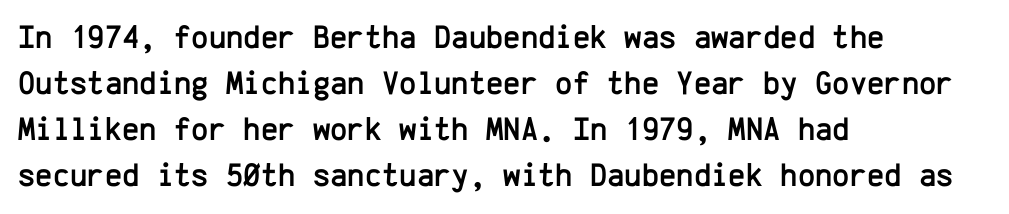
{"serif": "no", "italic": "no", "width": "normal", "stroke_contrast": "low", "x_height": "medium", "monospaced": "yes", "underline": "no", "align": "left", "line_spacing": "normal", "line_spacing_ratio": 1.39, "letter_spacing": "normal", "letter_spacing_em": 0.0, "glyph_px": 33}
